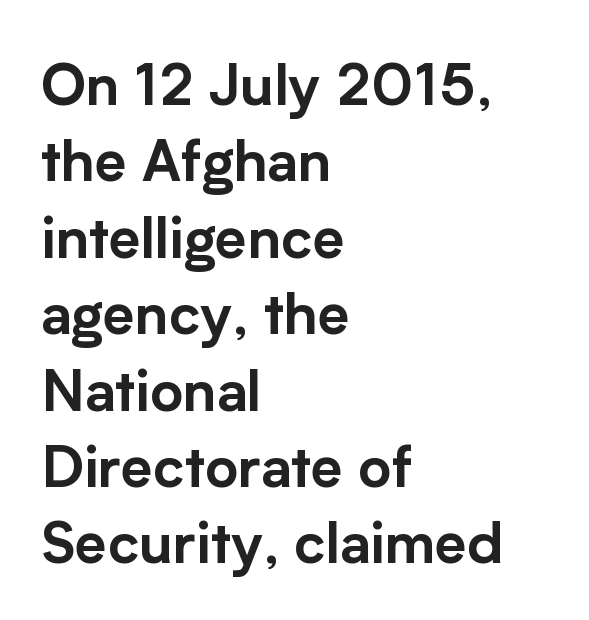
Check under the words: just untouched page. The font family rendered here belongs to the sans-serif group. These lines were composed using upright roman letters. The paragraph has a hard left edge and a soft right edge.
